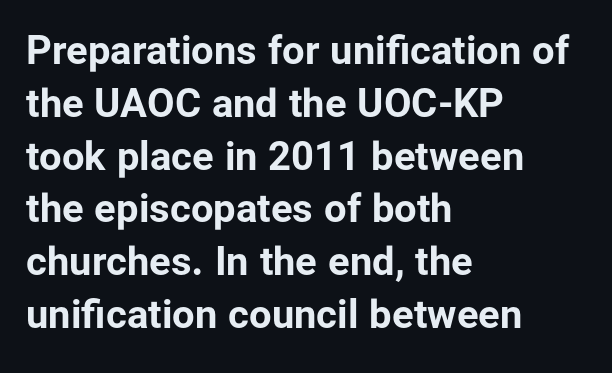
{"serif": "no", "italic": "no", "bold": "yes", "weight": "bold", "width": "normal", "stroke_contrast": "low", "x_height": "medium", "monospaced": "no", "underline": "no", "align": "left", "line_spacing": "normal", "line_spacing_ratio": 1.32, "letter_spacing": "normal", "letter_spacing_em": 0.0, "glyph_px": 40}
